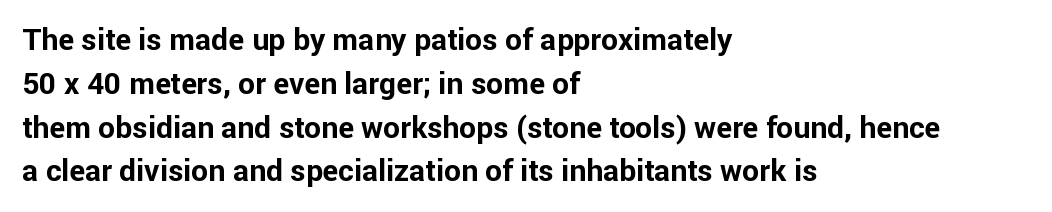
Q: Is the text bold? A: Yes.
Q: Is the text italic (slanted)? A: No, it is upright.
Q: Is the typeface a serif or a sans-serif typeface? A: Sans-serif.
Q: Is the text underlined? A: No.
Q: How is the paragraph aligned? A: Left-aligned.
Q: Is the spacing between letters normal or unusually wide? A: Normal.
Q: Is the spacing between lines tight, normal or loose? A: Normal.
Q: Width (condensed, normal, or wide)? A: Normal.
Q: Stroke contrast? A: Low.
Q: x-height? A: Medium.
Q: Monospaced? A: No.
